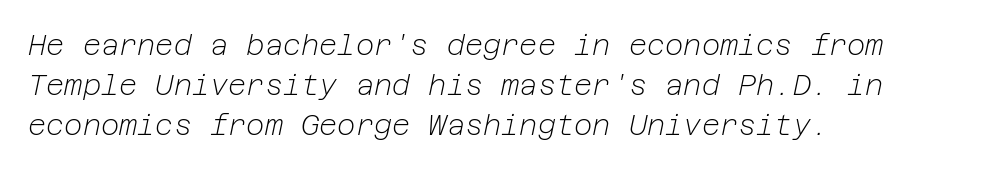
The image shows 28 px light type, italic (leaning right); set left-aligned, normal line spacing (1.42x), normal letter spacing, not underlined; low stroke contrast and a medium x-height.
